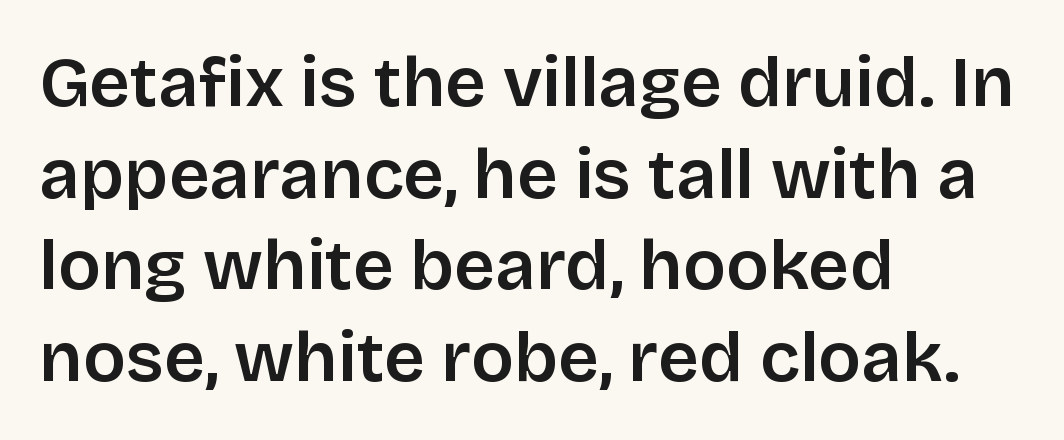
No extra tracking has been applied to these lines. The lines are quadded left. Vertical spacing — default. Quick note: not italic, upright. Nobody drew a line under any word here.
